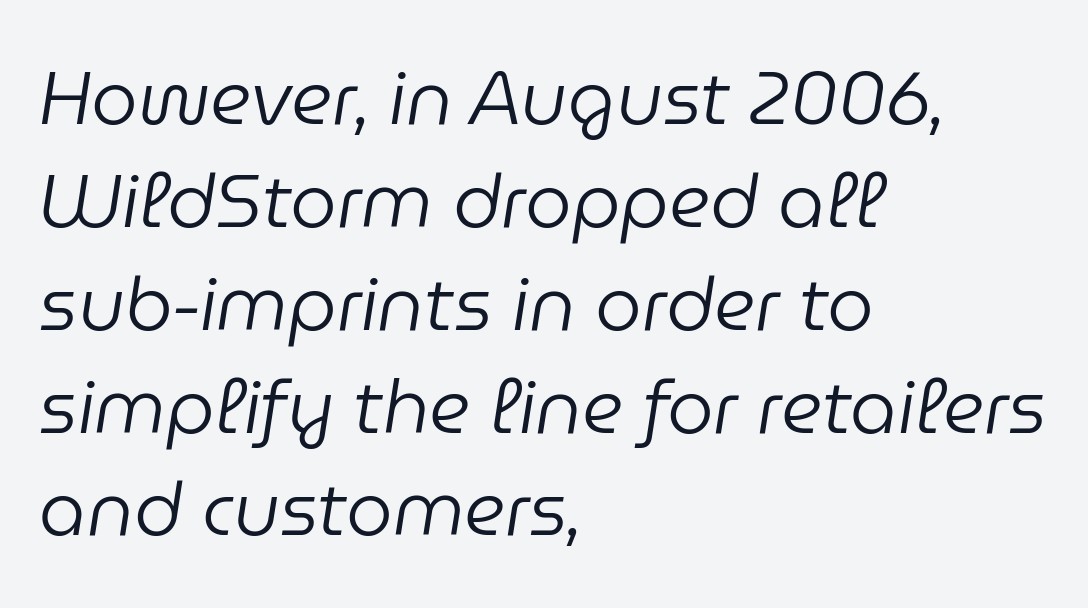
Regarding leading, the lines here are spaced in the standard way. Clear beneath every line of the passage. Horizontally, the lines are justified to the leading edge only. Tall strokes in this sample are angled rather than plumb. This sample has the flowing, uneven cadence of proportional lettering.
